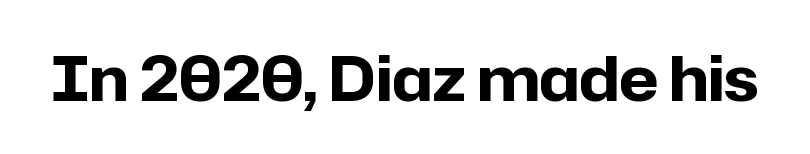
{"serif": "no", "italic": "no", "bold": "yes", "weight": "bold", "width": "normal", "stroke_contrast": "low", "x_height": "medium", "monospaced": "no", "underline": "no", "letter_spacing": "normal", "letter_spacing_em": 0.0, "glyph_px": 62}
